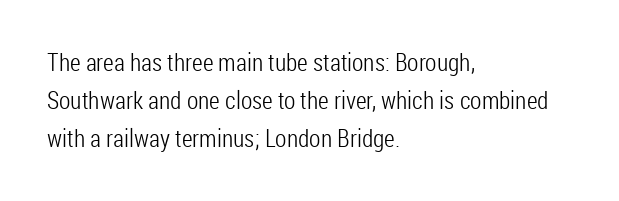
Q: Is the text bold? A: No.
Q: Is the text italic (slanted)? A: No, it is upright.
Q: Is the text underlined? A: No.
Q: How is the paragraph aligned? A: Left-aligned.
Q: Is the spacing between letters normal or unusually wide? A: Normal.
Q: Is the spacing between lines tight, normal or loose? A: Normal.
